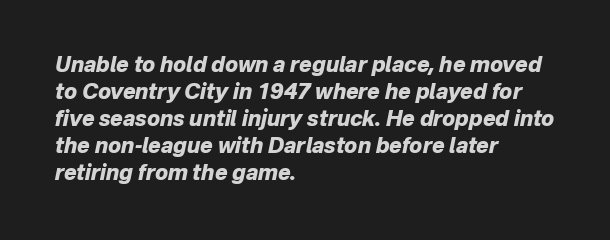
Tracking value appears to be zero — textbook default spacing. Quick note: italic. The sample has been set heavy, in full bold. Anything drawn beneath the words? Only blank space. Typeset ragged right — the left edge is the straight one.
